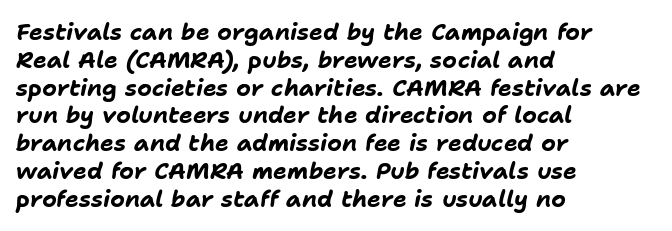
Q: Is the text bold? A: Yes.
Q: Is the text italic (slanted)? A: Yes, it leans right by about 11 degrees.
Q: Is the text underlined? A: No.
Q: How is the paragraph aligned? A: Left-aligned.
Q: Is the spacing between letters normal or unusually wide? A: Normal.
